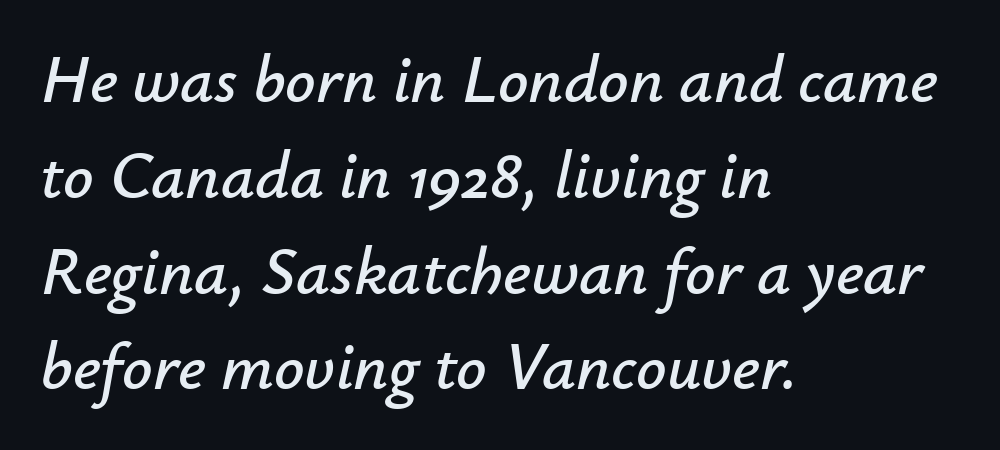
The image shows 67 px text type, italic (leaning right); set left-aligned, normal line spacing (1.43x), normal letter spacing, not underlined; low stroke contrast and a small x-height.
